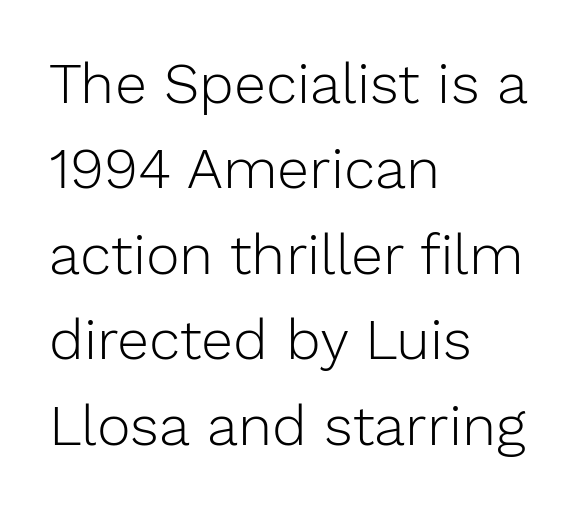
Letterform terminals end flat and unadorned throughout the passage. These lines were composed using upright roman letters. No letter is thick-stroked: the sample isn't bold. The letters advance in unequal steps, a hallmark of proportional type. This rendering features lettering with no underline. Regular leading.
